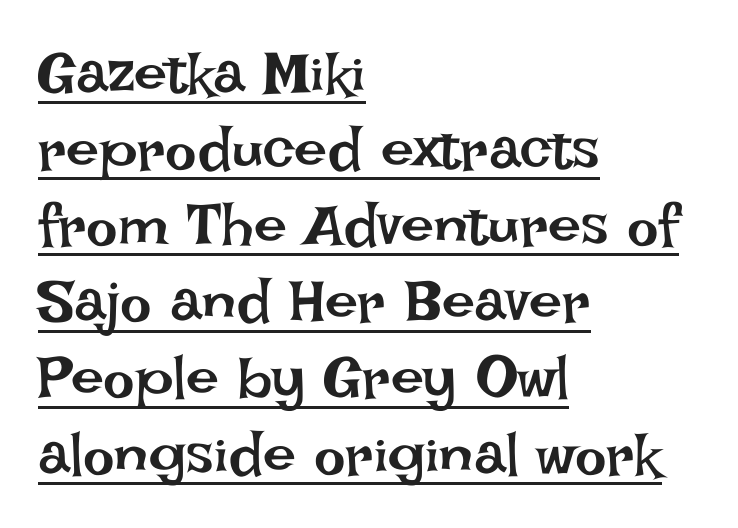
{"italic": "no", "bold": "no", "weight": "regular", "width": "normal", "stroke_contrast": "low", "x_height": "large", "monospaced": "no", "underline": "yes", "align": "left", "line_spacing": "normal", "line_spacing_ratio": 1.29, "letter_spacing": "normal", "letter_spacing_em": 0.0, "glyph_px": 59}
